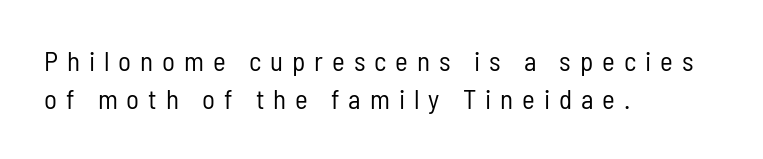
The zone under the glyphs is completely vacant. Weight: not bold — regular or lighter. Does the lettering tilt? It doesn't — this is upright. The vertical gap from one line to the next is medium. These lines stack with their left ends in a neat column. The letters are spread apart with noticeably loose tracking.
